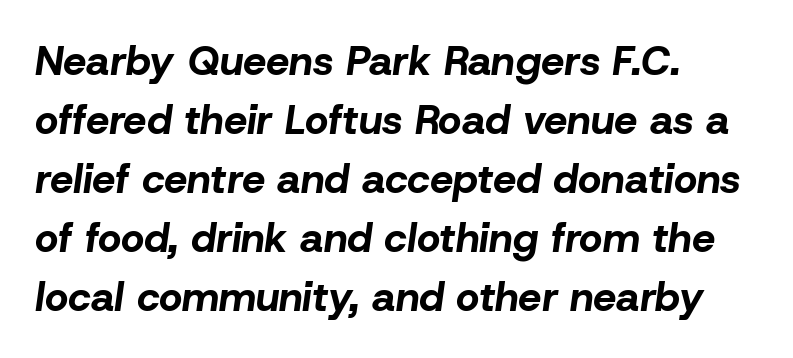
The image shows 41 px bold type, italic (leaning right); set left-aligned, normal line spacing (1.44x), normal letter spacing, not underlined; low stroke contrast and a medium x-height.
